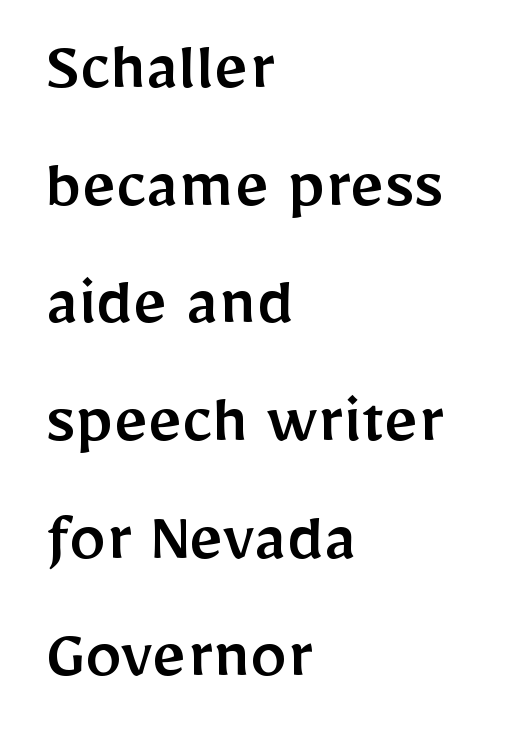
This sample uses plain, unmodified letter spacing. Teacher's note: observe the even left margin — that is flush-left alignment. Proportional: the letters do not fall into vertical columns. Is this a sans? Yes — the strokes have no serifs. The vertical gap from one line to the next is medium.
